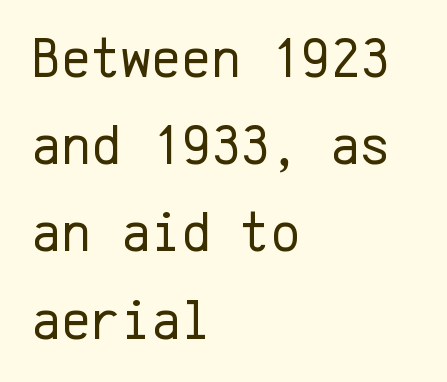
This is the regular roman posture of the typeface. Note the uniform advance width — an 'i' takes as much space as an 'm'. Does the leading feel generous? No, just average. Teacher's note: observe the even left margin — that is flush-left alignment. This rendering employs a face without finishing strokes, i.e., a sans-serif. Any mark beneath the type? The region is blank.
